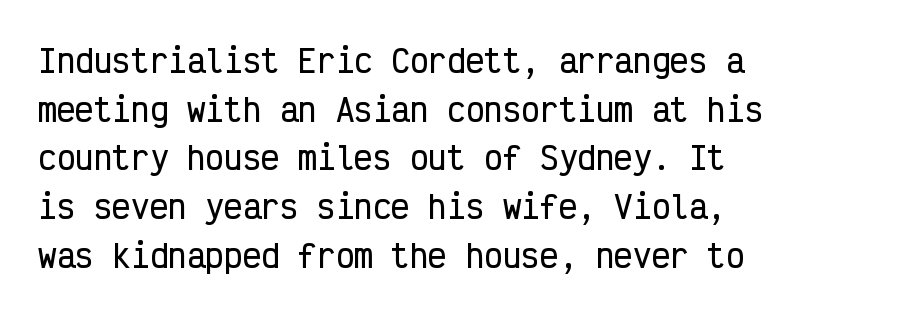
Stroke terminals: plain, sans-serif. This sample has the even, mechanical cadence of fixed-width lettering. This sample is left-justified, so line endings fall wherever the words run out. The space directly below the letters is spotless. The typography opts for an upright posture over an oblique one.
